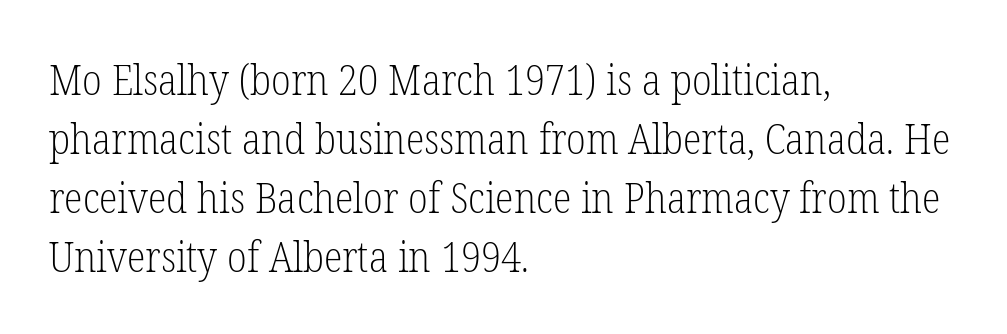
The image shows 43 px light, condensed serif type, upright; set left-aligned, normal line spacing (1.37x), normal letter spacing, not underlined; low stroke contrast and a medium x-height.
